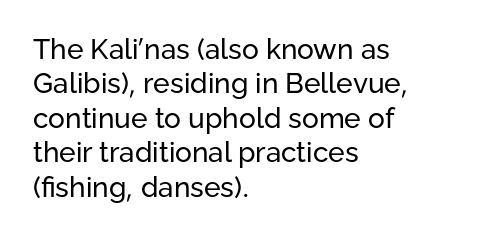
{"serif": "no", "italic": "no", "bold": "no", "weight": "regular", "width": "normal", "stroke_contrast": "low", "x_height": "medium", "monospaced": "no", "underline": "no", "align": "left", "line_spacing_ratio": 1.23, "letter_spacing": "normal", "letter_spacing_em": 0.0, "glyph_px": 28}
